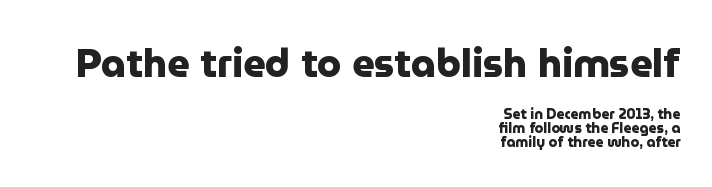
The image shows 39 px heavy sans-serif type, upright; set right-aligned, tight line spacing (1.0x), normal letter spacing, not underlined; the first (top) block is 2.79x larger; low stroke contrast and a medium x-height.
